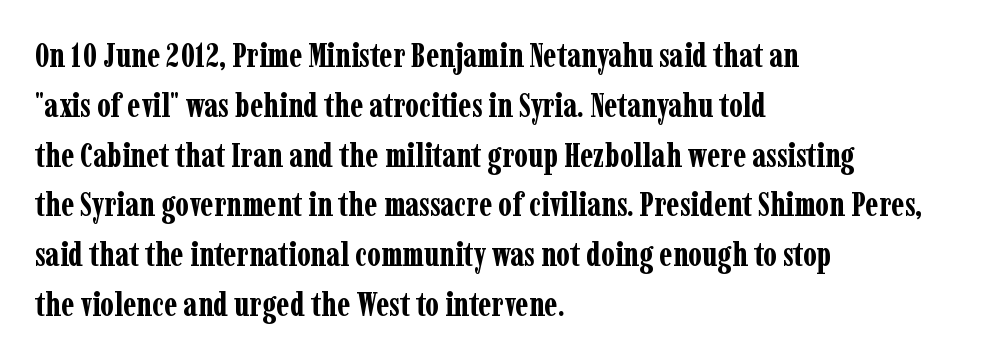
I'd describe the lettering as bold — thick and assertive. This is roman type, the default non-slanted kind. The block of text has a typical density, with ordinary space between rows. Each word holds together tightly as a unit, with standard inter-letter gaps. Unlike a clean sans, this face finishes its strokes with serifs. Proportional: the letters do not fall into vertical columns.
